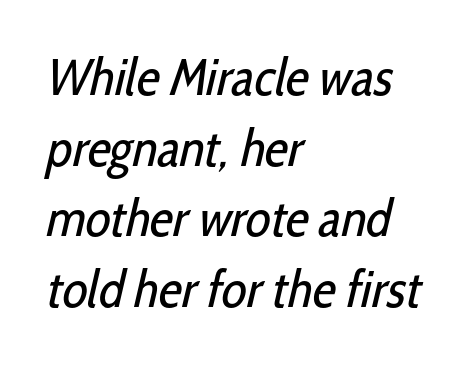
Q: Is the text bold? A: No.
Q: Is the typeface a serif or a sans-serif typeface? A: Sans-serif.
Q: Is the text underlined? A: No.
Q: How is the paragraph aligned? A: Left-aligned.
Q: Is the spacing between letters normal or unusually wide? A: Normal.
Q: Is the spacing between lines tight, normal or loose? A: Normal.
Q: Width (condensed, normal, or wide)? A: Condensed.
Q: Stroke contrast? A: Low.
Q: x-height? A: Medium.
Q: Monospaced? A: No.
